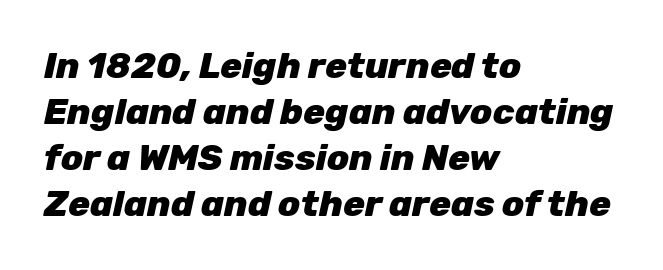
{"italic": "yes", "lean": "right", "slant_degrees": 12, "bold": "yes", "weight": "heavy", "width": "normal", "stroke_contrast": "low", "x_height": "medium", "monospaced": "no", "underline": "no", "align": "left", "line_spacing": "normal", "line_spacing_ratio": 1.28, "letter_spacing": "normal", "letter_spacing_em": 0.0, "glyph_px": 36}
